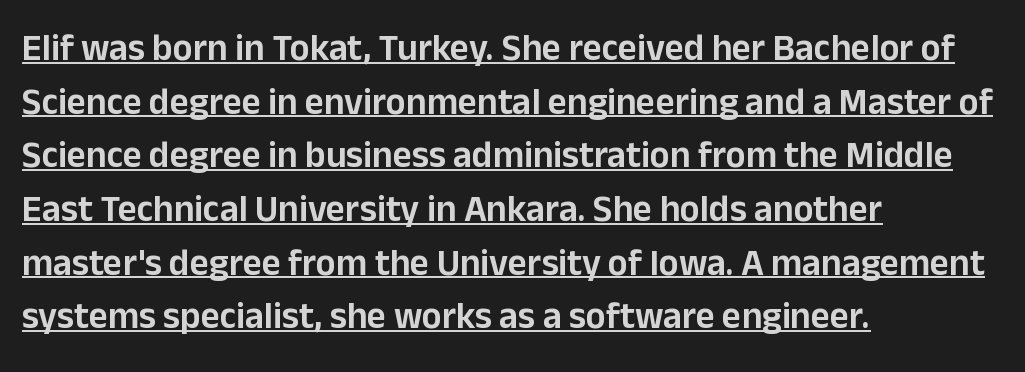
The image shows 37 px sans-serif type, upright; set left-aligned, normal line spacing (1.45x), normal letter spacing, underlined; low stroke contrast and a medium x-height.
